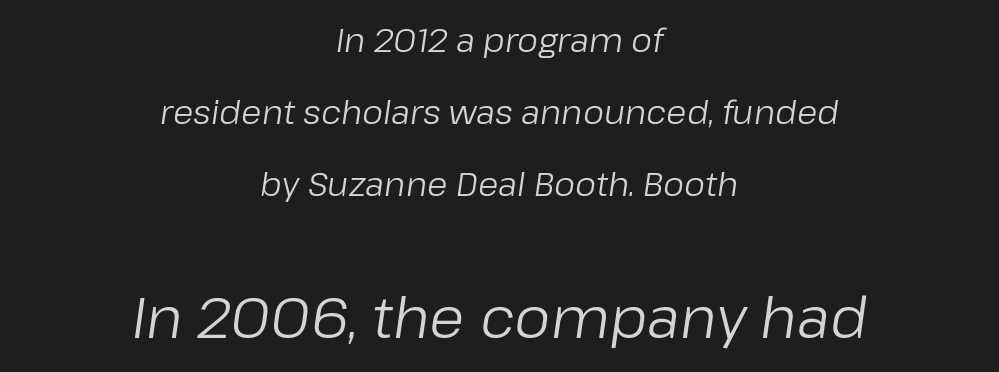
The image shows 57 px regular-weight type, italic (leaning right); set centered, loose line spacing (2.18x), normal letter spacing, not underlined; the second (bottom) block is 1.73x larger; low stroke contrast and a medium x-height.
